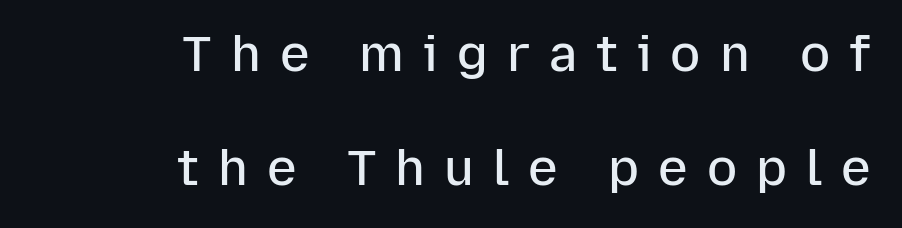
The image shows 50 px semibold sans-serif type, upright; set right-aligned, loose line spacing (2.29x), unusually wide letter spacing (+0.38 em), not underlined; low stroke contrast and a medium x-height.
